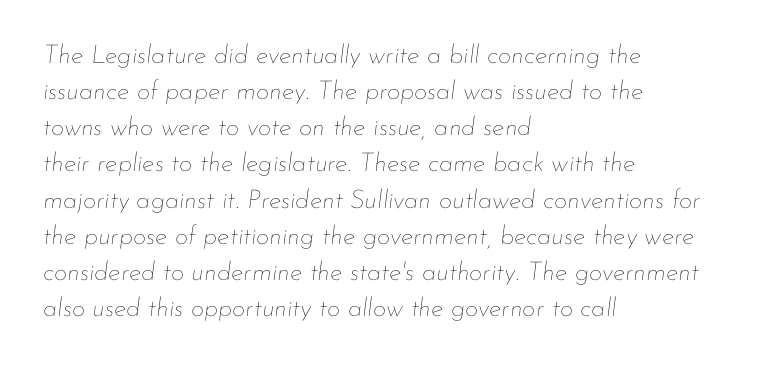
{"italic": "yes", "lean": "right", "slant_degrees": 7, "bold": "no", "underline": "no", "align": "left", "line_spacing": "normal", "line_spacing_ratio": 1.39, "letter_spacing": "normal", "letter_spacing_em": 0.0, "glyph_px": 26}
